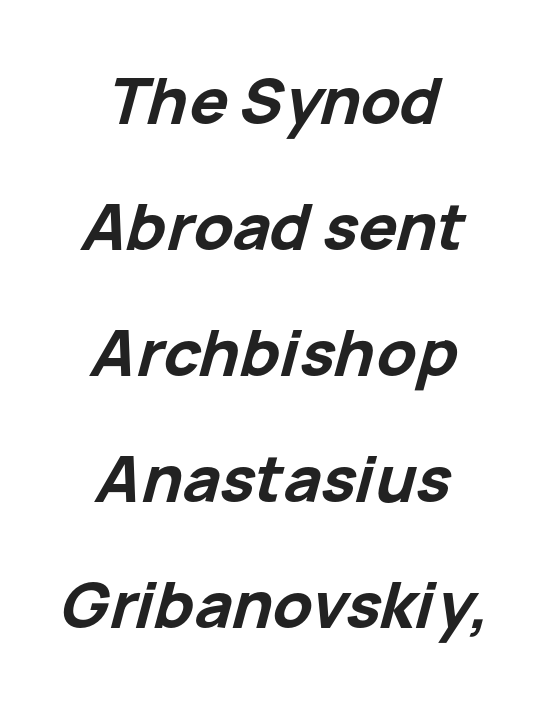
{"italic": "yes", "lean": "right", "slant_degrees": 15, "bold": "yes", "weight": "bold", "width": "normal", "stroke_contrast": "low", "x_height": "medium", "monospaced": "no", "underline": "no", "align": "center", "line_spacing": "loose", "line_spacing_ratio": 1.97, "letter_spacing": "normal", "letter_spacing_em": 0.0, "glyph_px": 64}
